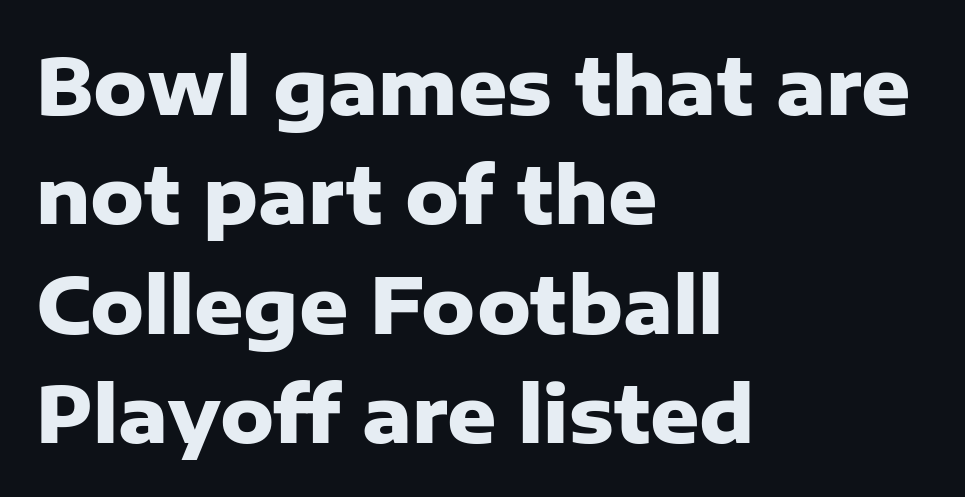
The image shows 76 px heavy sans-serif type, upright; set left-aligned, normal line spacing (1.44x), normal letter spacing, not underlined; low stroke contrast and a medium x-height.
